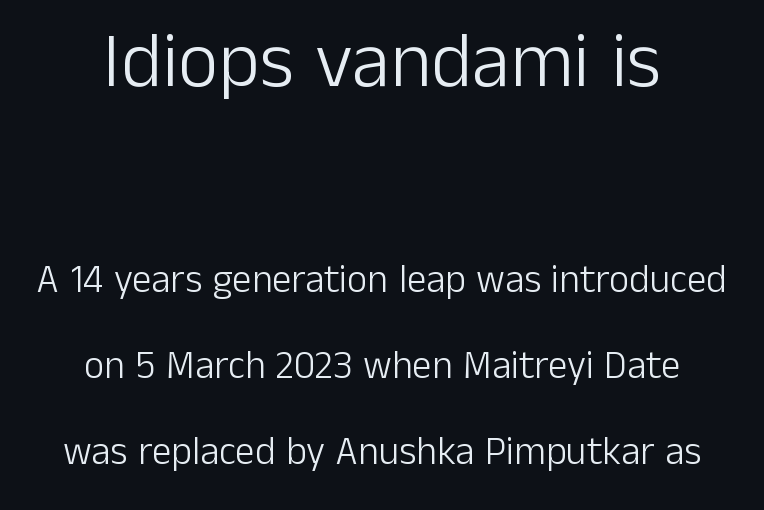
Look at the tracking — it's just the regular setting, nothing added. Every character sits straight up, as roman type does. Stems and bowls with no extra thickness — not bold. Typeset on center — no edge is straight. Just letters on the line, the space beneath them empty. Line spacing here is loose.
